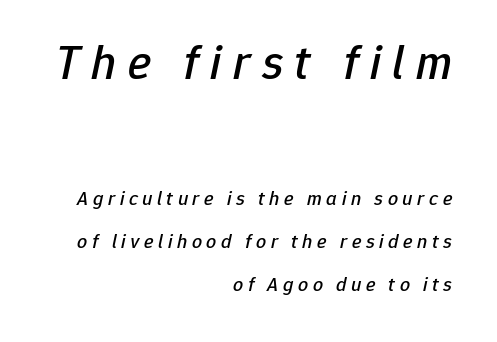
{"italic": "yes", "lean": "right", "slant_degrees": 12, "width": "normal", "stroke_contrast": "low", "x_height": "medium", "monospaced": "no", "underline": "no", "align": "right", "line_spacing": "loose", "line_spacing_ratio": 2.17, "letter_spacing": "wide", "letter_spacing_em": 0.23, "larger_block": "first", "size_ratio": 2.45, "glyph_px": 49}
